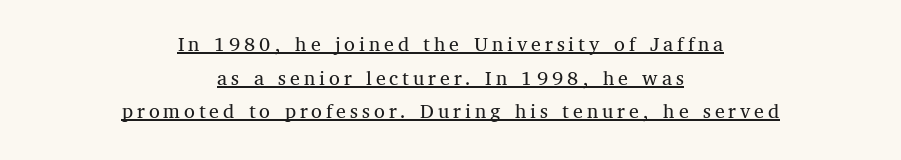
The image shows 22 px text type, upright; set centered, normal line spacing (1.53x), underlined.
